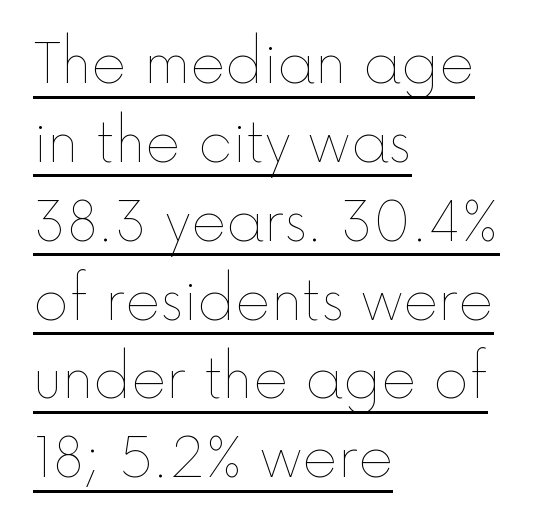
Q: Is the text bold? A: No.
Q: Is the text italic (slanted)? A: No, it is upright.
Q: Is the text underlined? A: Yes.
Q: How is the paragraph aligned? A: Left-aligned.
Q: Is the spacing between letters normal or unusually wide? A: Normal.
Q: Is the spacing between lines tight, normal or loose? A: Normal.
Q: Width (condensed, normal, or wide)? A: Normal.
Q: x-height? A: Medium.
Q: Monospaced? A: No.
